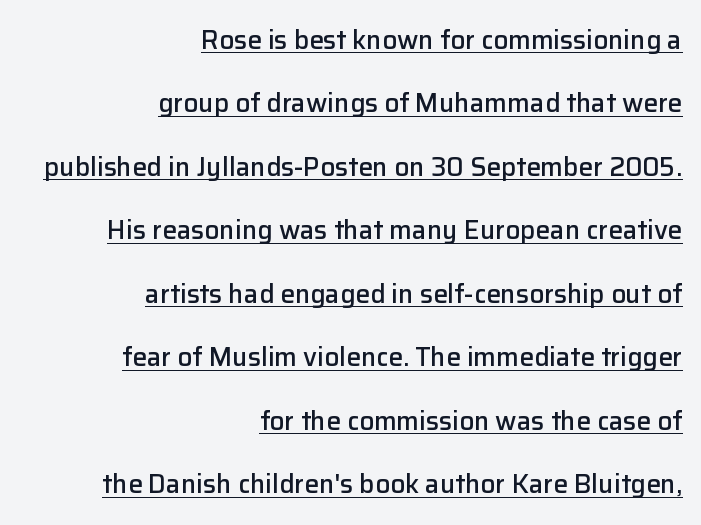
The type is set solid horizontally, with unmodified tracking. Line endings align vertically; line beginnings do not. Widely set lines give the paragraph a tall, airy silhouette. This sample carries an underscore along the baseline area. Style check: upright. Summary of weight: moderately heavy, a semibold.
